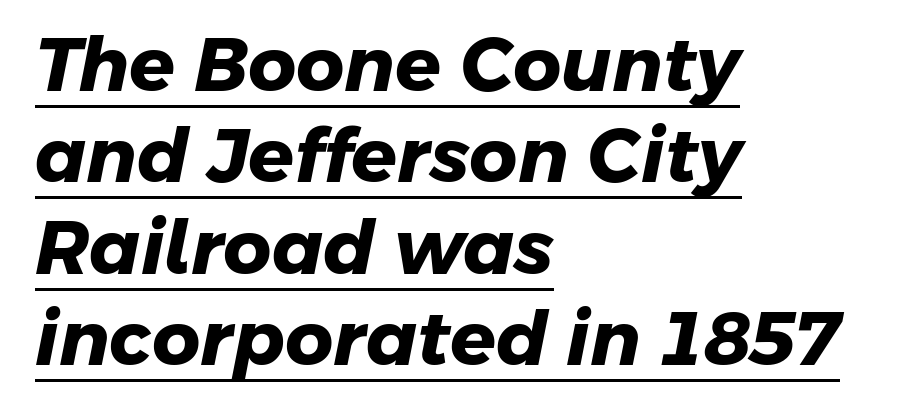
{"serif": "no", "bold": "yes", "weight": "heavy", "width": "normal", "stroke_contrast": "low", "x_height": "medium", "monospaced": "no", "underline": "yes", "align": "left", "line_spacing_ratio": 1.22, "letter_spacing": "normal", "letter_spacing_em": 0.0, "glyph_px": 75}
